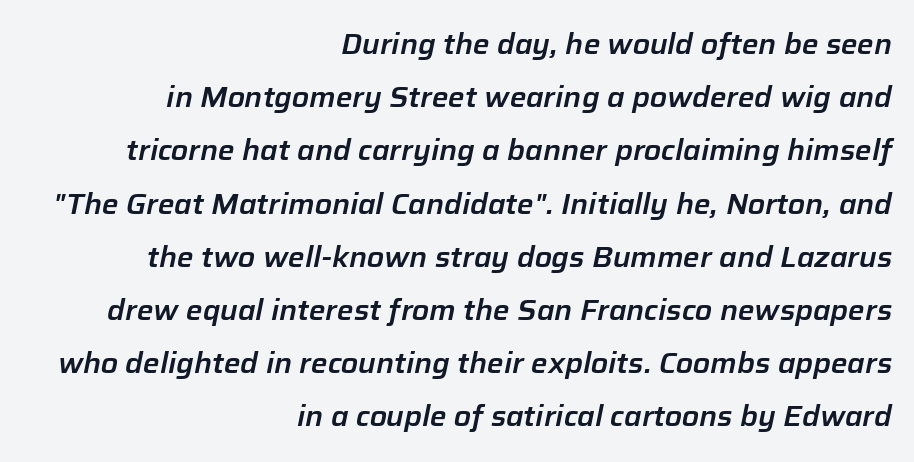
The image shows 28 px text type, italic (leaning right); set right-aligned, loose line spacing (1.9x), normal letter spacing, not underlined; low stroke contrast and a medium x-height.
